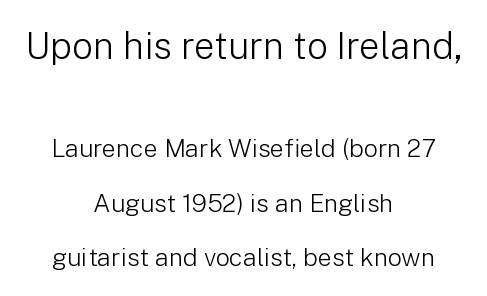
{"serif": "no", "italic": "no", "bold": "no", "weight": "light", "width": "normal", "stroke_contrast": "low", "x_height": "medium", "monospaced": "no", "underline": "no", "align": "center", "line_spacing": "loose", "line_spacing_ratio": 2.18, "letter_spacing": "normal", "letter_spacing_em": 0.0, "larger_block": "first", "size_ratio": 1.48, "glyph_px": 37}
